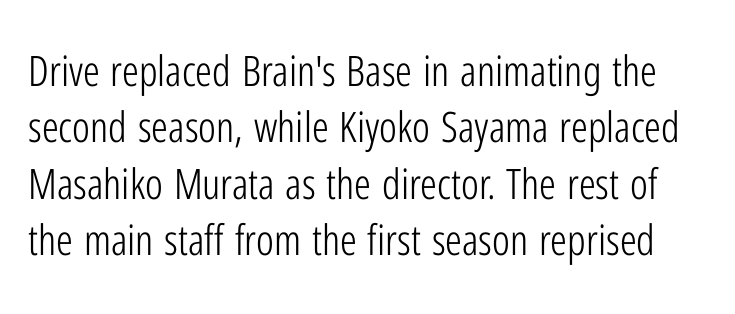
{"serif": "no", "italic": "no", "bold": "no", "weight": "light", "width": "condensed", "stroke_contrast": "low", "x_height": "medium", "monospaced": "no", "underline": "no", "line_spacing": "normal", "line_spacing_ratio": 1.34, "letter_spacing": "normal", "letter_spacing_em": 0.0, "glyph_px": 42}
